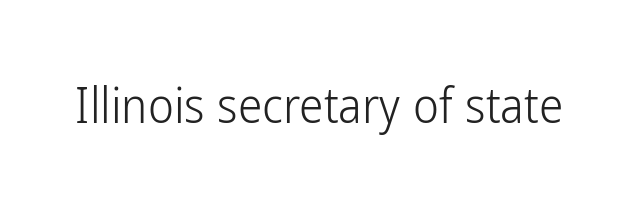
{"serif": "no", "italic": "no", "bold": "no", "weight": "light", "width": "condensed", "stroke_contrast": "low", "x_height": "medium", "monospaced": "no", "underline": "no", "letter_spacing": "normal", "letter_spacing_em": 0.0, "glyph_px": 49}
